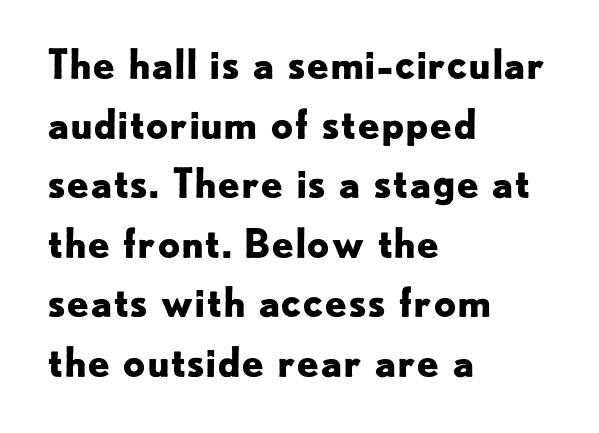
The image shows 40 px bold sans-serif type, upright; set left-aligned, normal line spacing (1.49x), normal letter spacing, not underlined; low stroke contrast and a small x-height.
